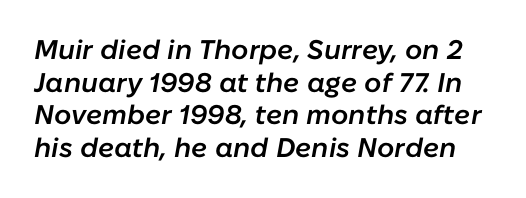
Q: Is the text bold? A: Semi-bold.
Q: Is the text italic (slanted)? A: Yes, it leans right by about 10 degrees.
Q: Is the text underlined? A: No.
Q: Is the spacing between letters normal or unusually wide? A: Normal.
